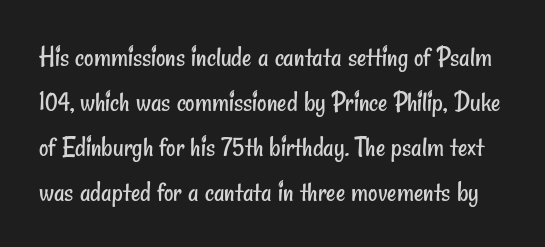
{"serif": "no", "bold": "no", "weight": "regular", "width": "condensed", "stroke_contrast": "low", "x_height": "small", "monospaced": "no", "underline": "no", "line_spacing": "normal", "line_spacing_ratio": 1.55, "letter_spacing": "normal", "letter_spacing_em": 0.0, "glyph_px": 29}
